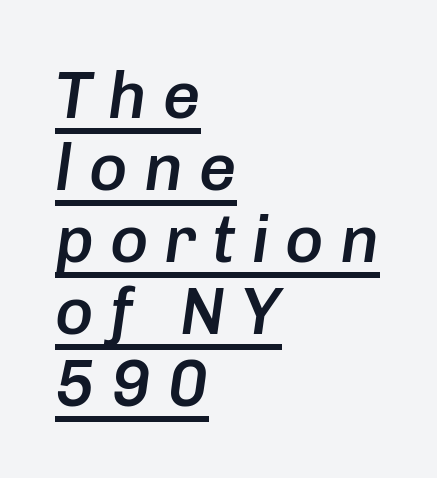
The image shows 66 px semibold type, italic (leaning right); set left-aligned, tight line spacing (1.09x), unusually wide letter spacing (+0.24 em), underlined; low stroke contrast and a medium x-height.
